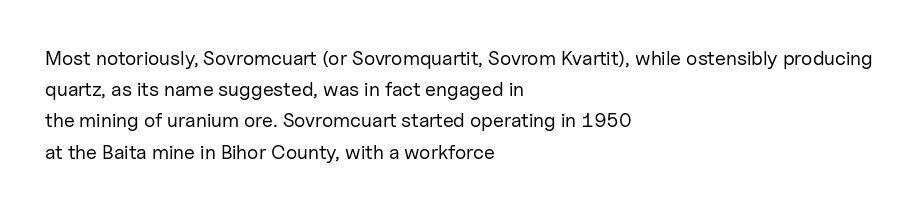
{"italic": "no", "bold": "no", "underline": "no", "align": "left", "line_spacing": "normal", "line_spacing_ratio": 1.56, "letter_spacing": "normal", "letter_spacing_em": 0.0, "glyph_px": 20}
